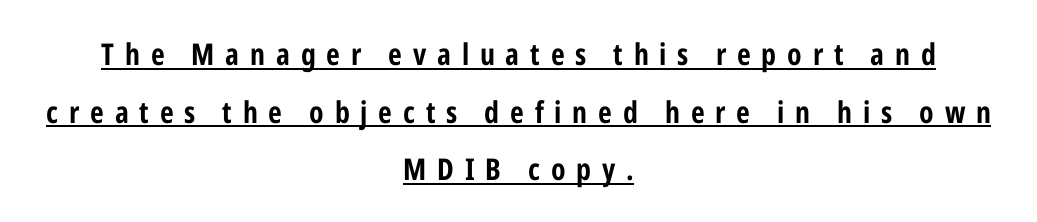
Serif or sans? Sans — the stroke terminals are bare. What decoration does the sample have? An underline. Every character sits straight up, as roman type does. Stroke thickness is high; the sample reads as a true bold. The passage shown is typed in a proportional face where columns would drift. Notice the wide empty band between every row — that's loose leading.
